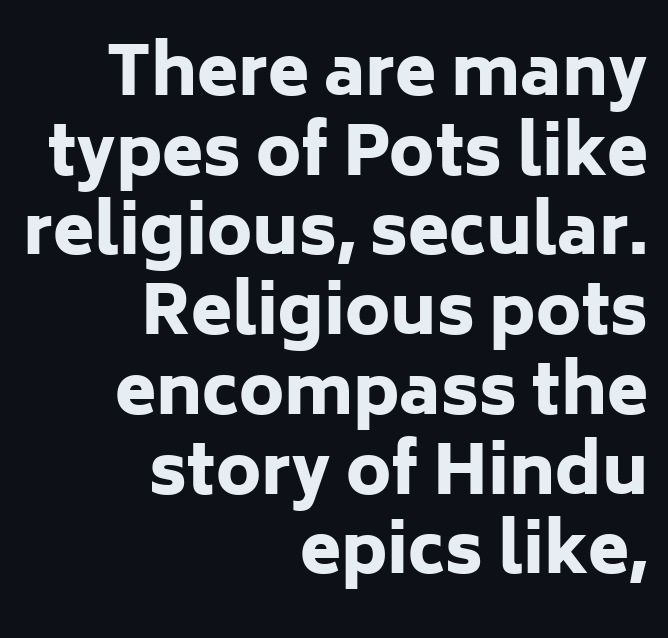
The image shows 67 px heavy sans-serif type, upright; set right-aligned, line spacing 1.19x, normal letter spacing, not underlined; low stroke contrast and a medium x-height.
